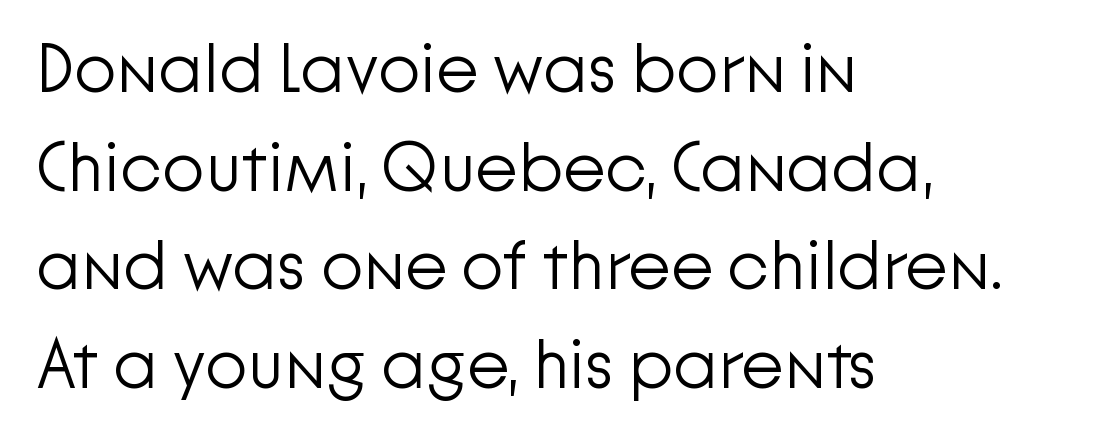
Q: Is the text bold? A: No.
Q: Is the text italic (slanted)? A: No, it is upright.
Q: Is the typeface a serif or a sans-serif typeface? A: Sans-serif.
Q: Is the text underlined? A: No.
Q: How is the paragraph aligned? A: Left-aligned.
Q: Is the spacing between letters normal or unusually wide? A: Normal.
Q: Is the spacing between lines tight, normal or loose? A: Normal.
Q: Width (condensed, normal, or wide)? A: Normal.
Q: Stroke contrast? A: Low.
Q: x-height? A: Medium.
Q: Monospaced? A: No.
